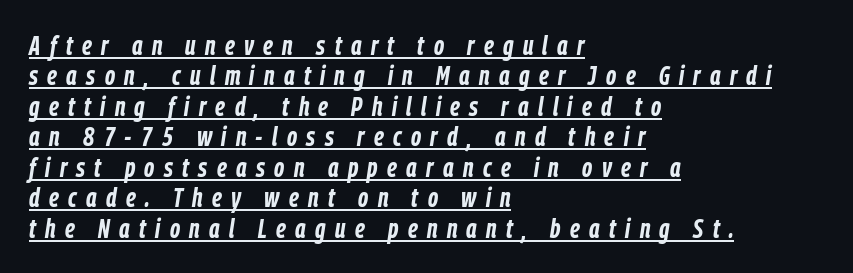
Emphasis by weight is at full strength: bold. This sample carries an underscore along the baseline area. The lines in this sample share a left origin and differ only in where they stop. Each word looks stretched out because of the extra space between its letters. In terms of posture, this sample is oblique.
